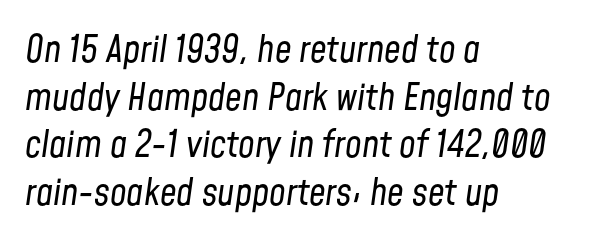
{"italic": "yes", "lean": "right", "slant_degrees": 8, "bold": "no", "weight": "regular", "width": "condensed", "stroke_contrast": "low", "x_height": "medium", "monospaced": "no", "underline": "no", "align": "left", "line_spacing": "normal", "line_spacing_ratio": 1.29, "letter_spacing": "normal", "letter_spacing_em": 0.0, "glyph_px": 37}
